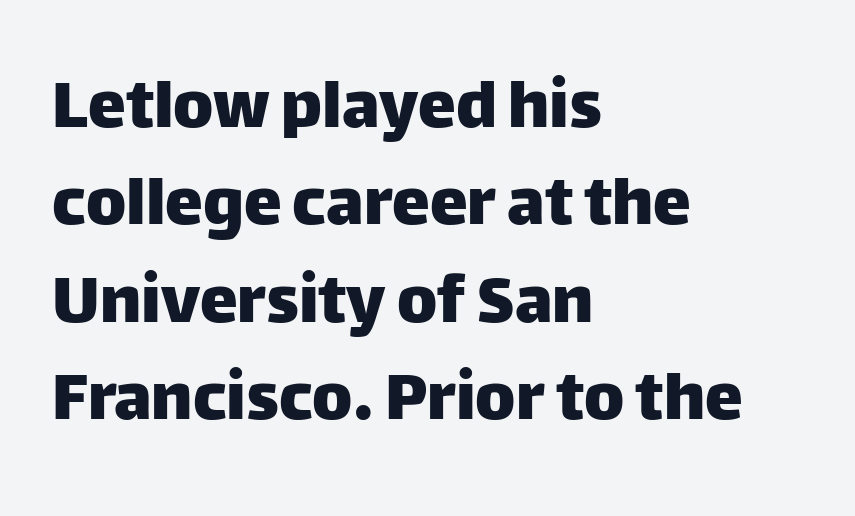
Q: Is the text italic (slanted)? A: No, it is upright.
Q: Is the typeface a serif or a sans-serif typeface? A: Sans-serif.
Q: Is the text underlined? A: No.
Q: How is the paragraph aligned? A: Left-aligned.
Q: Is the spacing between letters normal or unusually wide? A: Normal.
Q: Is the spacing between lines tight, normal or loose? A: Normal.
Q: Width (condensed, normal, or wide)? A: Normal.
Q: Stroke contrast? A: Low.
Q: x-height? A: Large.
Q: Monospaced? A: No.
